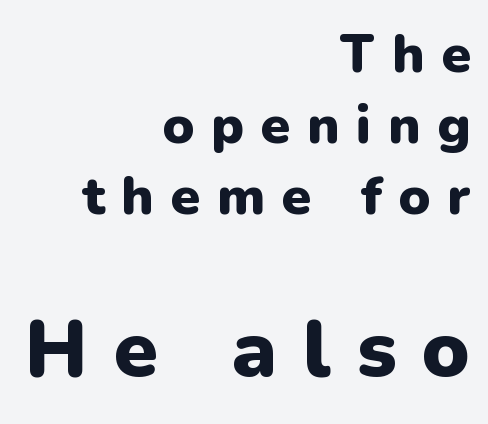
{"serif": "no", "italic": "no", "bold": "yes", "weight": "heavy", "width": "normal", "stroke_contrast": "low", "x_height": "medium", "monospaced": "no", "underline": "no", "align": "right", "line_spacing": "normal", "line_spacing_ratio": 1.34, "letter_spacing": "wide", "letter_spacing_em": 0.32, "larger_block": "second", "size_ratio": 1.51, "glyph_px": 80}
